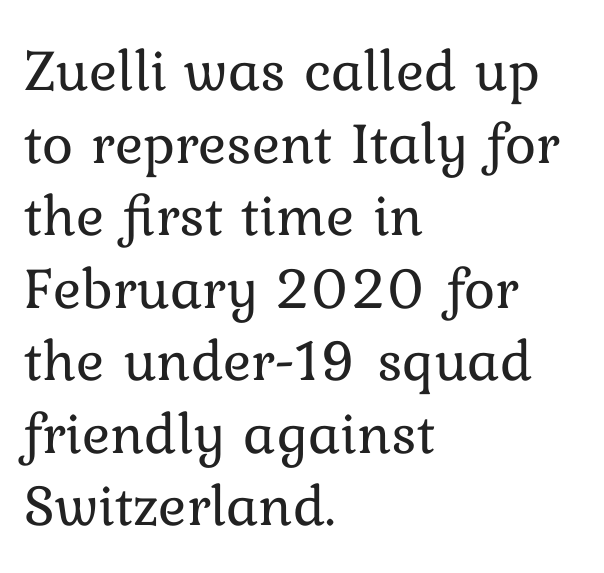
No extra tracking has been applied to these lines. A typesetter would call this proportional, since set widths differ per character. Posture: vertical. Typeset ragged right — the left edge is the straight one.
